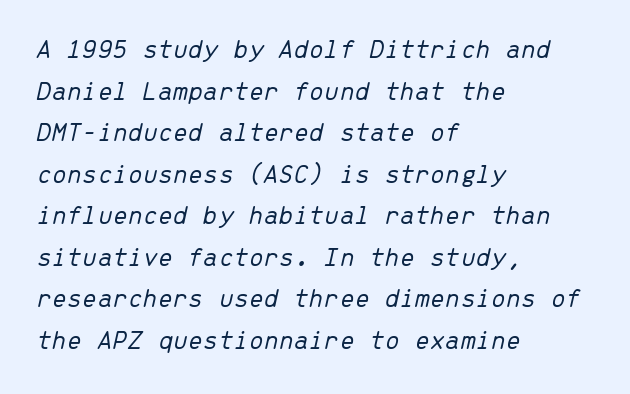
{"italic": "yes", "lean": "right", "slant_degrees": 13, "bold": "no", "underline": "no", "align": "left", "line_spacing": "normal", "line_spacing_ratio": 1.54, "letter_spacing": "normal", "letter_spacing_em": 0.0, "glyph_px": 27}
